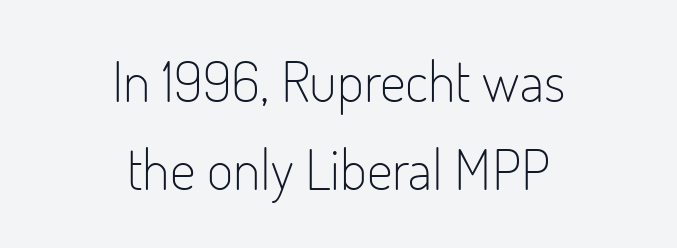
Q: Is the text bold? A: No.
Q: Is the text italic (slanted)? A: No, it is upright.
Q: Is the typeface a serif or a sans-serif typeface? A: Sans-serif.
Q: Is the text underlined? A: No.
Q: How is the paragraph aligned? A: Centered.
Q: Is the spacing between letters normal or unusually wide? A: Normal.
Q: Is the spacing between lines tight, normal or loose? A: Normal.
Q: Width (condensed, normal, or wide)? A: Condensed.
Q: Stroke contrast? A: Low.
Q: x-height? A: Small.
Q: Monospaced? A: No.
